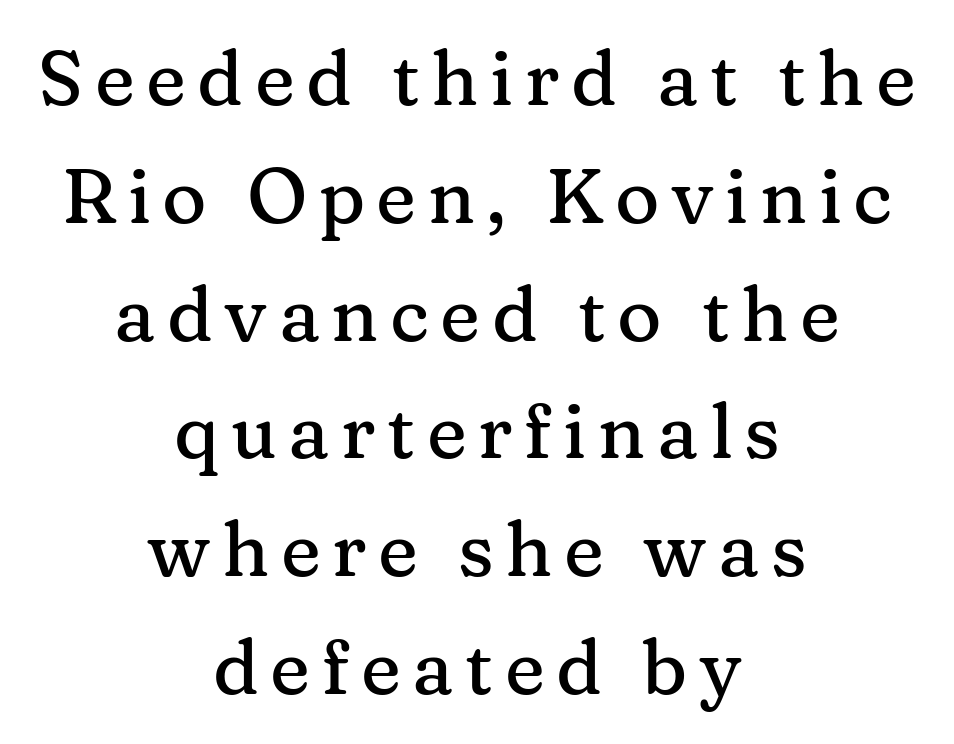
The image shows 76 px serif type, upright; set centered, normal line spacing (1.55x), not underlined; medium stroke contrast and a medium x-height.
